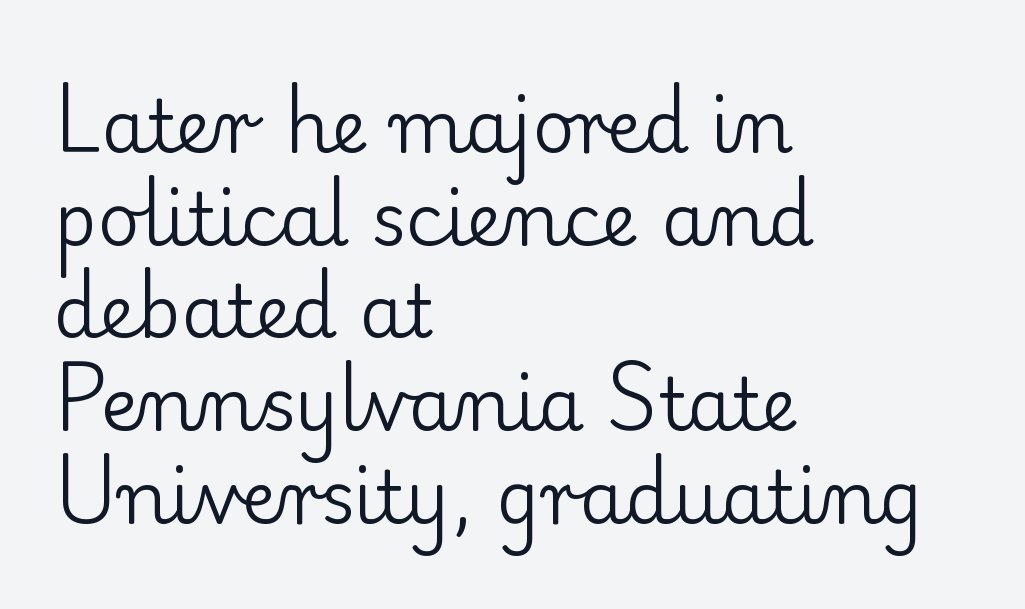
{"serif": "yes", "italic": "no", "bold": "no", "weight": "regular", "width": "normal", "stroke_contrast": "low", "x_height": "small", "monospaced": "no", "underline": "no", "align": "left", "line_spacing": "normal", "line_spacing_ratio": 1.27, "letter_spacing": "normal", "letter_spacing_em": 0.0, "glyph_px": 73}
